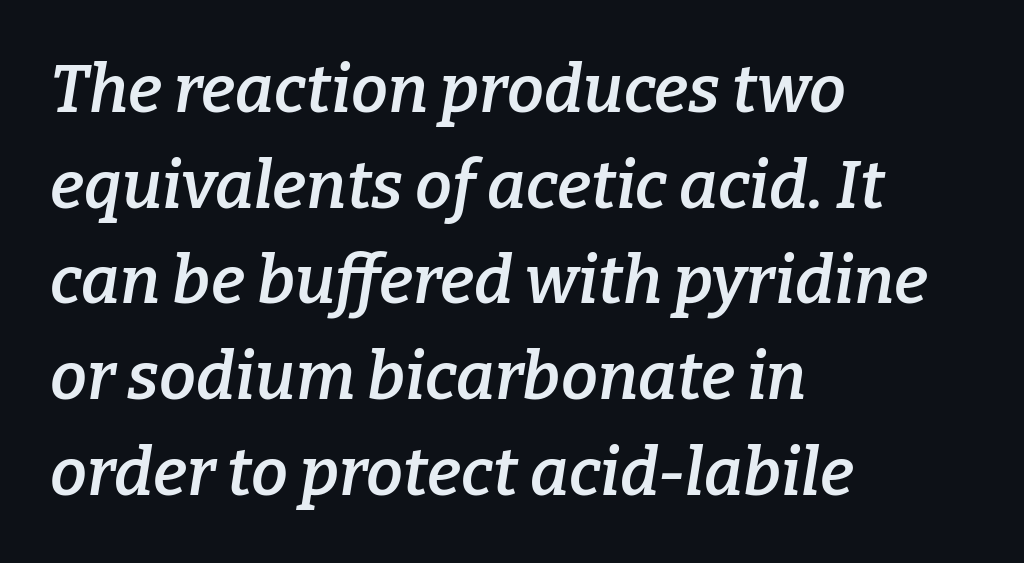
These lines are composed in type with serifs. Here the glyphs are tracked normally, forming tight word shapes. The paragraph shown leans on its left margin. The rows are spaced the way most documents space them.
